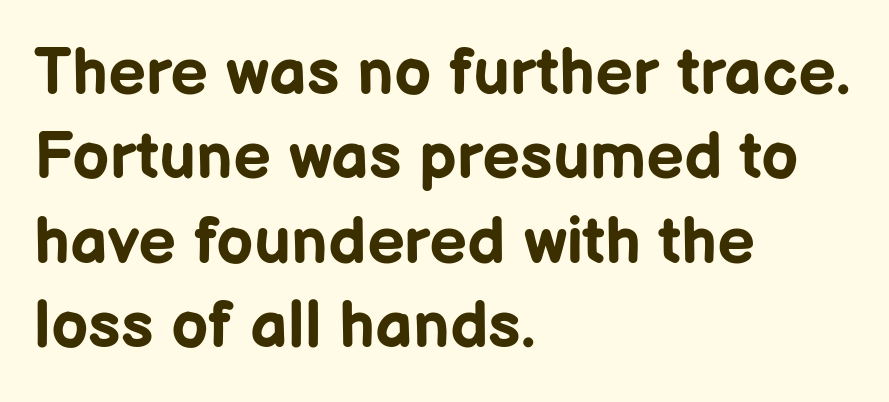
{"serif": "no", "italic": "no", "bold": "yes", "weight": "bold", "width": "normal", "stroke_contrast": "low", "x_height": "medium", "monospaced": "no", "underline": "no", "align": "left", "line_spacing": "normal", "line_spacing_ratio": 1.28, "letter_spacing": "normal", "letter_spacing_em": 0.0, "glyph_px": 66}
